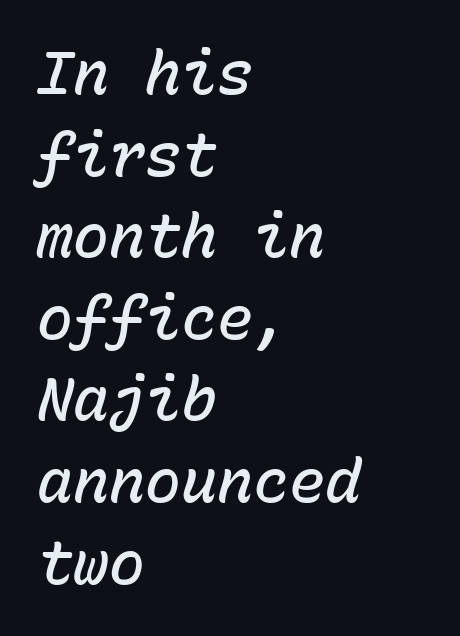
Slightly chunky letters — semibold, I'd say, not full bold. You could count columns in this text — the font is strictly monospaced. The rendering keeps characters at their native spacing. There's an unmistakable incline to the writing here.
